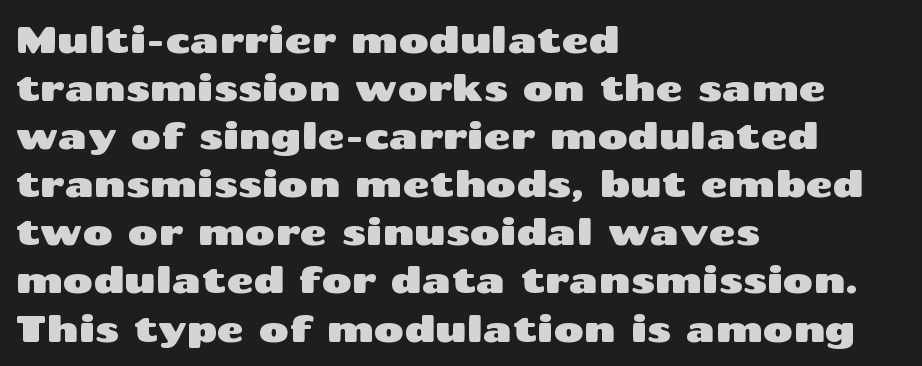
{"serif": "no", "italic": "no", "width": "wide", "stroke_contrast": "medium", "x_height": "medium", "monospaced": "no", "underline": "no", "align": "left", "line_spacing": "normal", "line_spacing_ratio": 1.3, "letter_spacing": "normal", "letter_spacing_em": 0.0, "glyph_px": 37}
